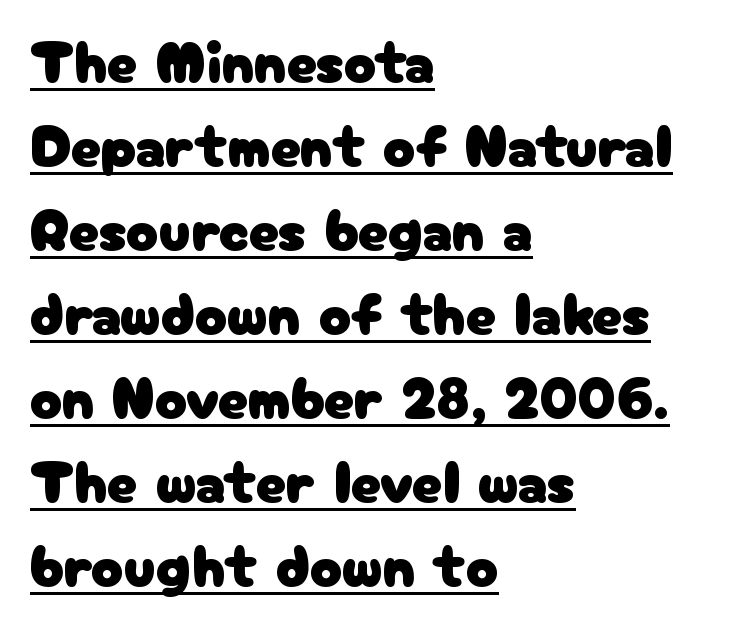
{"serif": "no", "italic": "no", "width": "normal", "stroke_contrast": "low", "x_height": "medium", "monospaced": "no", "underline": "yes", "align": "left", "line_spacing": "normal", "line_spacing_ratio": 1.4, "letter_spacing": "normal", "letter_spacing_em": 0.0, "glyph_px": 60}
